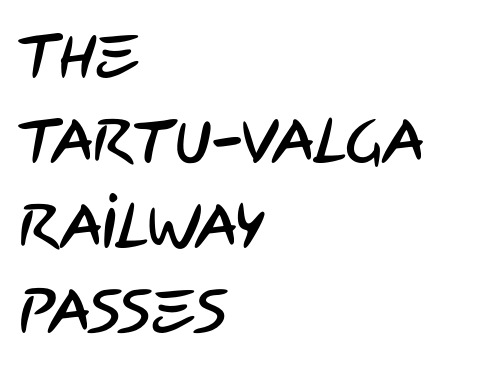
Q: Is the typeface a serif or a sans-serif typeface? A: Sans-serif.
Q: Is the text underlined? A: No.
Q: How is the paragraph aligned? A: Left-aligned.
Q: Is the spacing between letters normal or unusually wide? A: Normal.
Q: Is the spacing between lines tight, normal or loose? A: Normal.
Q: Width (condensed, normal, or wide)? A: Condensed.
Q: Stroke contrast? A: Low.
Q: x-height? A: Large.
Q: Monospaced? A: No.
